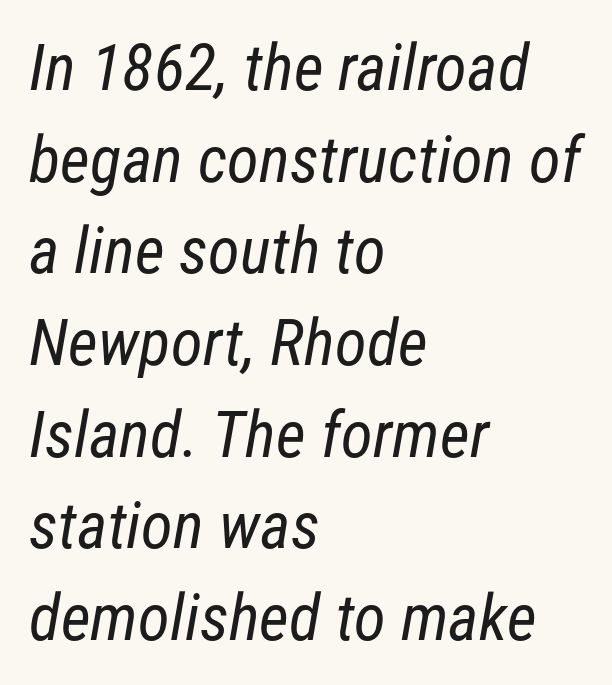
The image shows 65 px regular-weight, condensed sans-serif type; set left-aligned, normal line spacing (1.41x), normal letter spacing, not underlined; low stroke contrast and a medium x-height.
